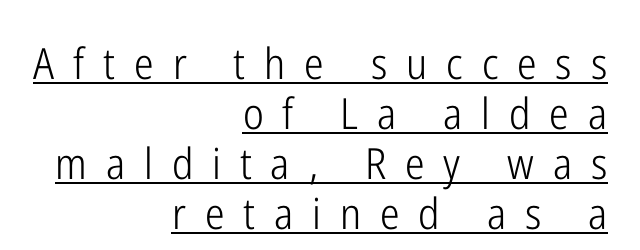
{"serif": "no", "italic": "no", "bold": "no", "weight": "light", "width": "condensed", "stroke_contrast": "low", "x_height": "medium", "monospaced": "no", "underline": "yes", "align": "right", "line_spacing_ratio": 1.16, "letter_spacing": "wide", "letter_spacing_em": 0.44, "glyph_px": 43}
